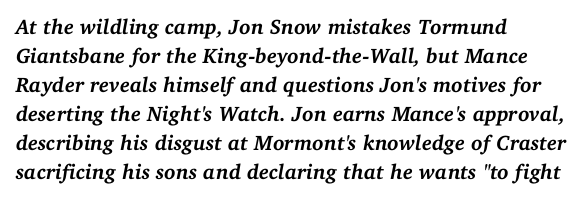
{"italic": "yes", "lean": "right", "slant_degrees": 11, "bold": "yes", "underline": "no", "align": "left", "line_spacing": "normal", "line_spacing_ratio": 1.38, "letter_spacing": "normal", "letter_spacing_em": 0.0, "glyph_px": 21}
